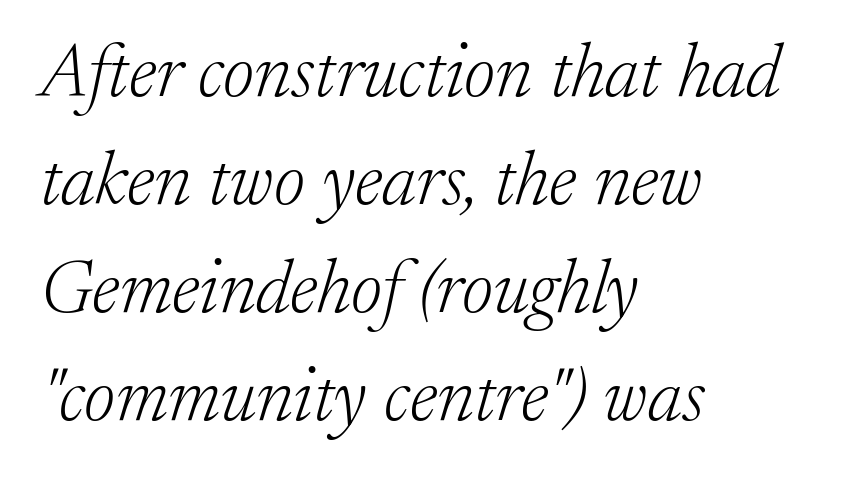
{"serif": "yes", "italic": "yes", "lean": "right", "slant_degrees": 17, "bold": "no", "weight": "light", "width": "normal", "stroke_contrast": "low", "x_height": "medium", "monospaced": "no", "underline": "no", "align": "left", "line_spacing": "normal", "line_spacing_ratio": 1.44, "letter_spacing": "normal", "letter_spacing_em": 0.0, "glyph_px": 75}
